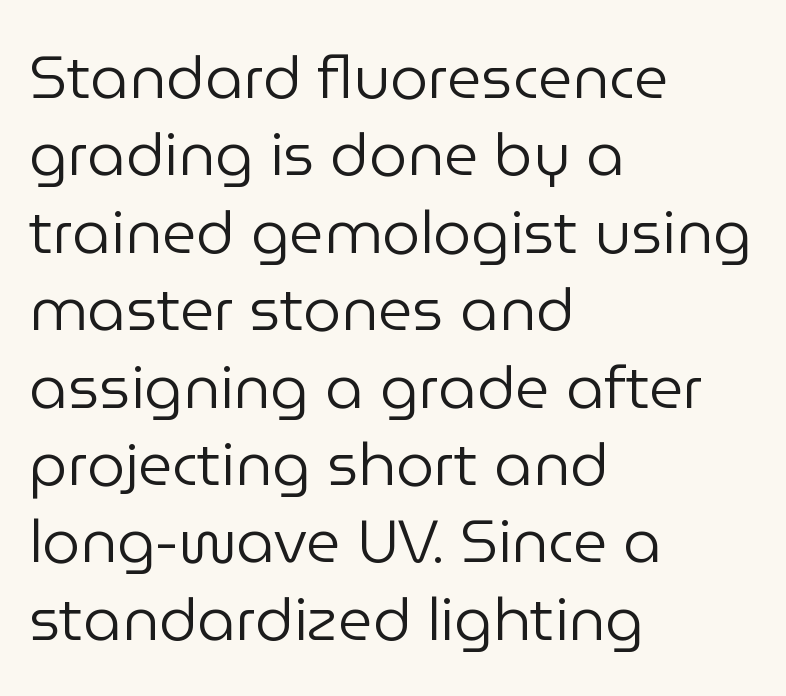
The rows are spaced the way most documents space them. The foot of each line stays bare and open. Where is the straight margin? On the left. Posture: vertical. No extra ink here — the face is not bold. The rendering uses natural spacing where letterforms have individual widths.
